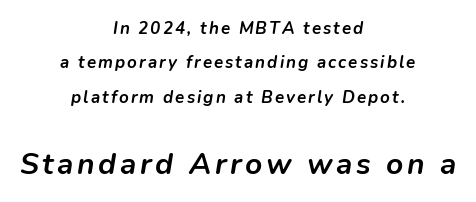
Q: Is the text bold? A: Yes.
Q: Is the text italic (slanted)? A: Yes, it leans right by about 9 degrees.
Q: Is the text underlined? A: No.
Q: How is the paragraph aligned? A: Centered.
Q: Is the spacing between lines tight, normal or loose? A: Loose.
Q: Which block of text is set in a larger size, the first (top) or the second (bottom)? A: The second (bottom) one.
Q: Width (condensed, normal, or wide)? A: Normal.
Q: Stroke contrast? A: Low.
Q: x-height? A: Medium.
Q: Monospaced? A: No.
